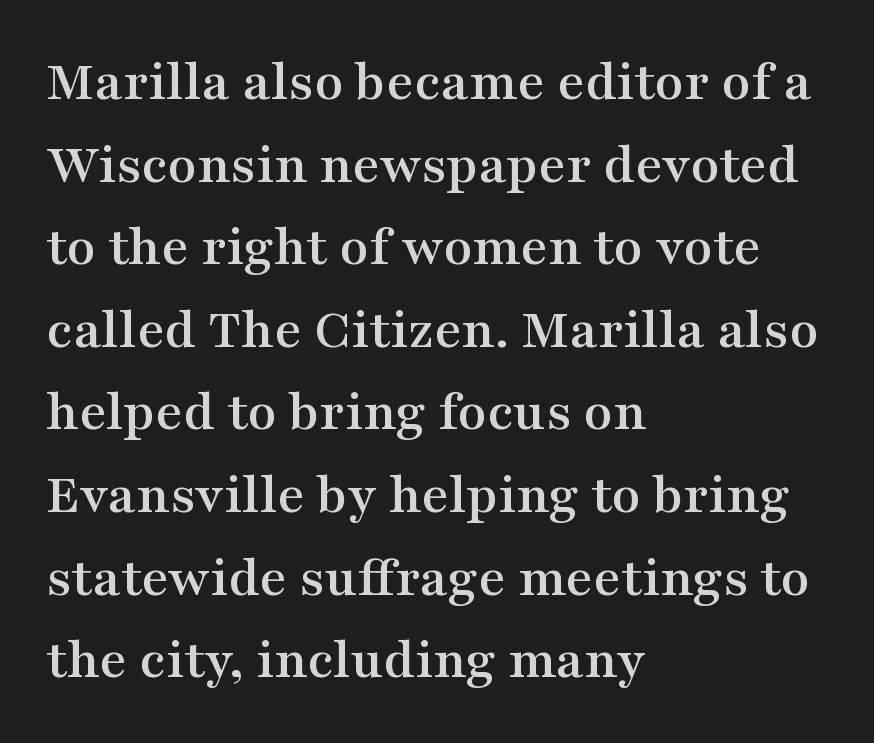
{"serif": "yes", "italic": "no", "width": "wide", "stroke_contrast": "medium", "x_height": "medium", "monospaced": "no", "underline": "no", "align": "left", "line_spacing": "normal", "line_spacing_ratio": 1.4, "letter_spacing": "normal", "letter_spacing_em": 0.0, "glyph_px": 59}
